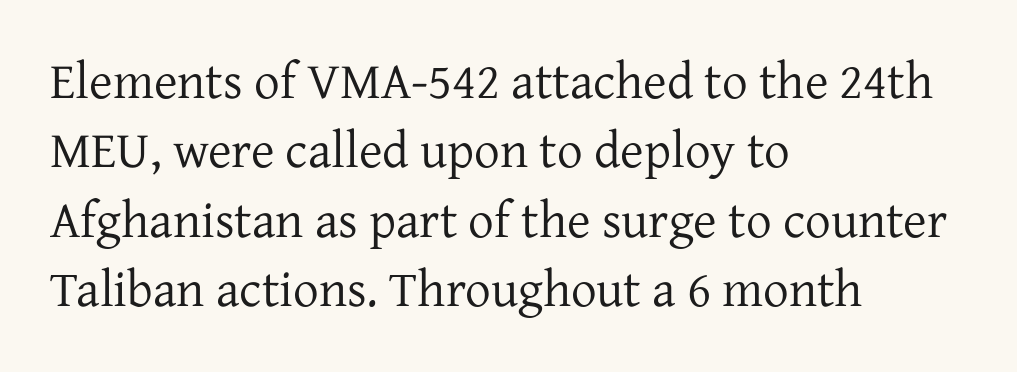
{"serif": "yes", "italic": "no", "bold": "no", "weight": "regular", "width": "normal", "stroke_contrast": "low", "x_height": "medium", "monospaced": "no", "underline": "no", "align": "left", "line_spacing": "normal", "line_spacing_ratio": 1.36, "letter_spacing": "normal", "letter_spacing_em": 0.0, "glyph_px": 51}
